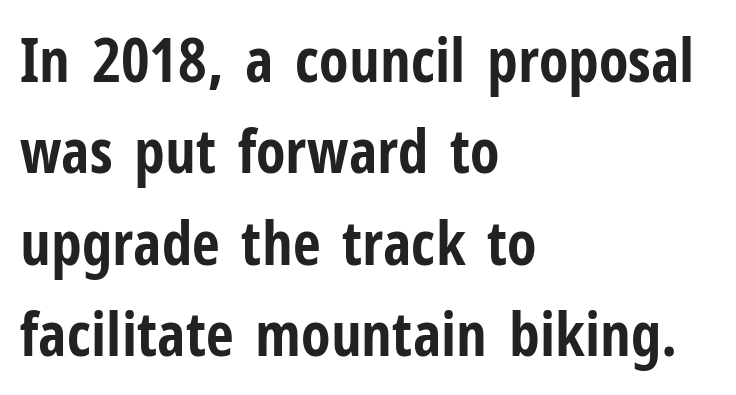
Q: Is the text bold? A: Yes.
Q: Is the text italic (slanted)? A: No, it is upright.
Q: Is the typeface a serif or a sans-serif typeface? A: Sans-serif.
Q: Is the text underlined? A: No.
Q: How is the paragraph aligned? A: Left-aligned.
Q: Is the spacing between letters normal or unusually wide? A: Normal.
Q: Is the spacing between lines tight, normal or loose? A: Normal.
Q: Width (condensed, normal, or wide)? A: Condensed.
Q: Stroke contrast? A: Low.
Q: x-height? A: Medium.
Q: Monospaced? A: No.
